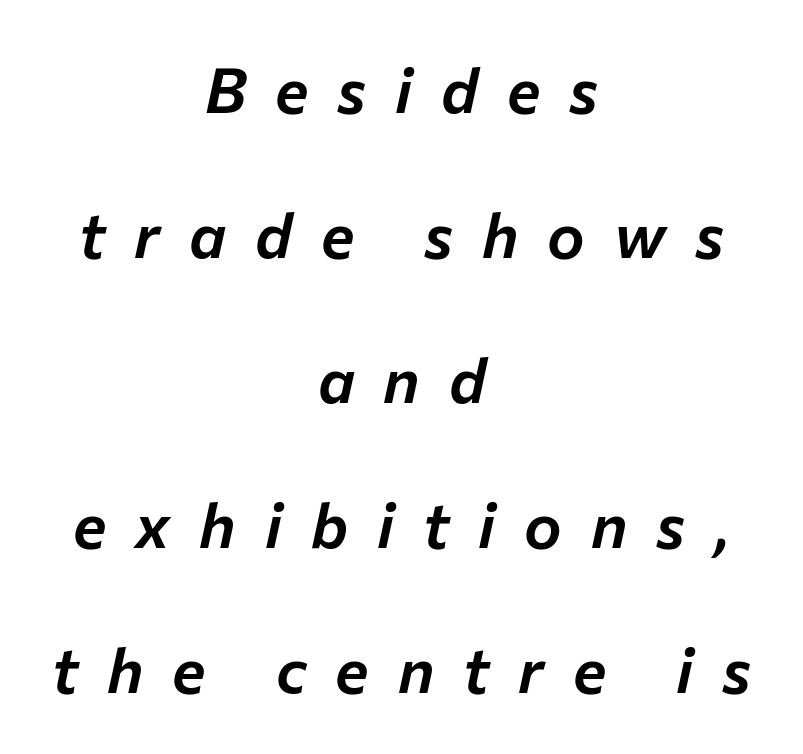
Q: Is the text italic (slanted)? A: Yes, it leans right by about 12 degrees.
Q: Is the text underlined? A: No.
Q: How is the paragraph aligned? A: Centered.
Q: Is the spacing between letters normal or unusually wide? A: Unusually wide.
Q: Is the spacing between lines tight, normal or loose? A: Loose.
Q: Width (condensed, normal, or wide)? A: Normal.
Q: Stroke contrast? A: Low.
Q: x-height? A: Medium.
Q: Monospaced? A: No.
